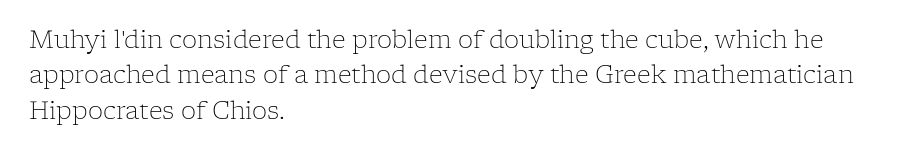
The image shows 24 px text type, upright; set left-aligned, normal line spacing (1.47x), normal letter spacing, not underlined.
